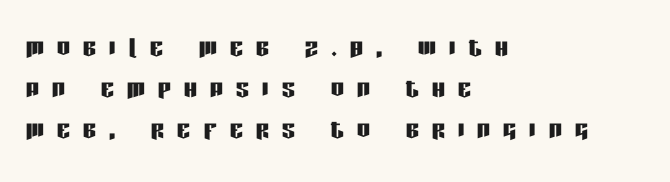
{"serif": "no", "italic": "no", "width": "condensed", "stroke_contrast": "low", "x_height": "large", "monospaced": "no", "underline": "no", "align": "left", "line_spacing_ratio": 1.24, "letter_spacing": "wide", "letter_spacing_em": 0.39, "glyph_px": 33}
